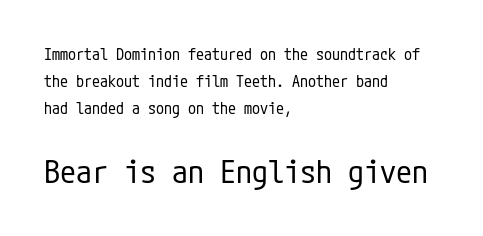
{"serif": "no", "italic": "no", "bold": "no", "weight": "regular", "width": "condensed", "stroke_contrast": "low", "x_height": "medium", "underline": "no", "align": "left", "line_spacing": "normal", "line_spacing_ratio": 1.7, "letter_spacing": "normal", "letter_spacing_em": 0.0, "larger_block": "second", "size_ratio": 2.0, "glyph_px": 32}
